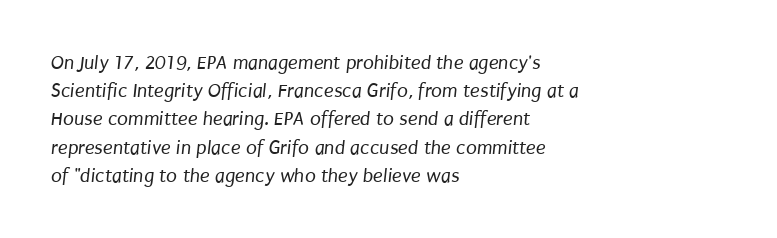
Q: Is the text bold? A: No.
Q: Is the text underlined? A: No.
Q: How is the paragraph aligned? A: Left-aligned.
Q: Is the spacing between letters normal or unusually wide? A: Normal.
Q: Is the spacing between lines tight, normal or loose? A: Normal.
